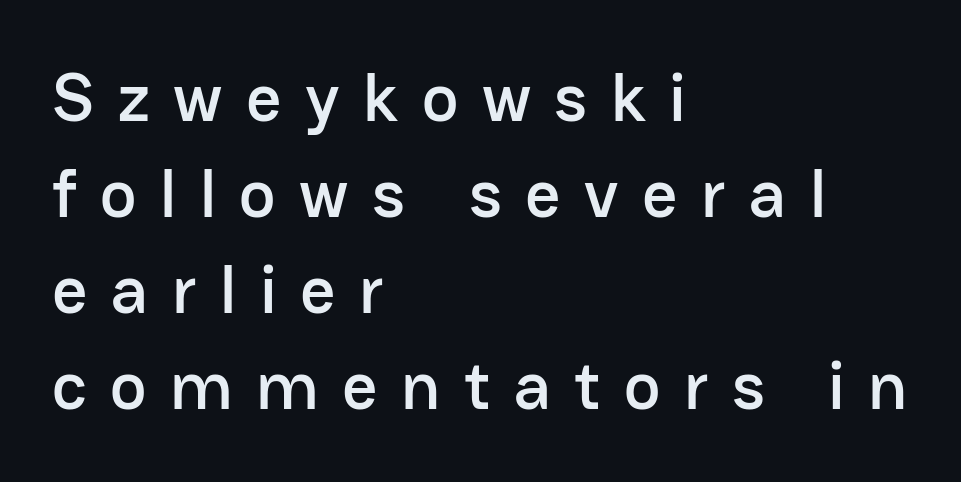
{"serif": "no", "italic": "no", "width": "normal", "stroke_contrast": "low", "x_height": "medium", "monospaced": "no", "underline": "no", "align": "left", "line_spacing": "normal", "line_spacing_ratio": 1.39, "letter_spacing": "wide", "letter_spacing_em": 0.34, "glyph_px": 69}
